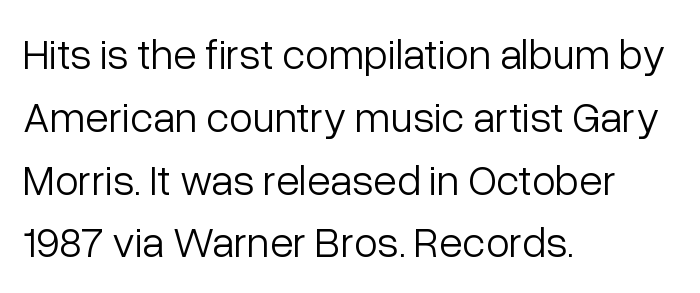
{"serif": "no", "italic": "no", "bold": "no", "weight": "light", "width": "normal", "stroke_contrast": "low", "x_height": "medium", "monospaced": "no", "underline": "no", "align": "left", "line_spacing": "normal", "line_spacing_ratio": 1.46, "letter_spacing": "normal", "letter_spacing_em": 0.0, "glyph_px": 43}
